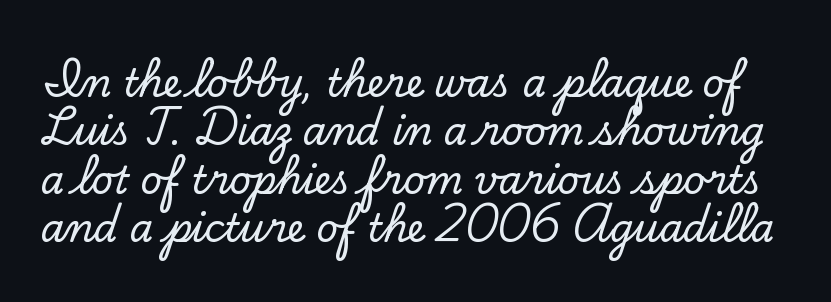
The image shows 38 px serif type; set normal line spacing (1.27x), normal letter spacing, not underlined; low stroke contrast and a small x-height.
